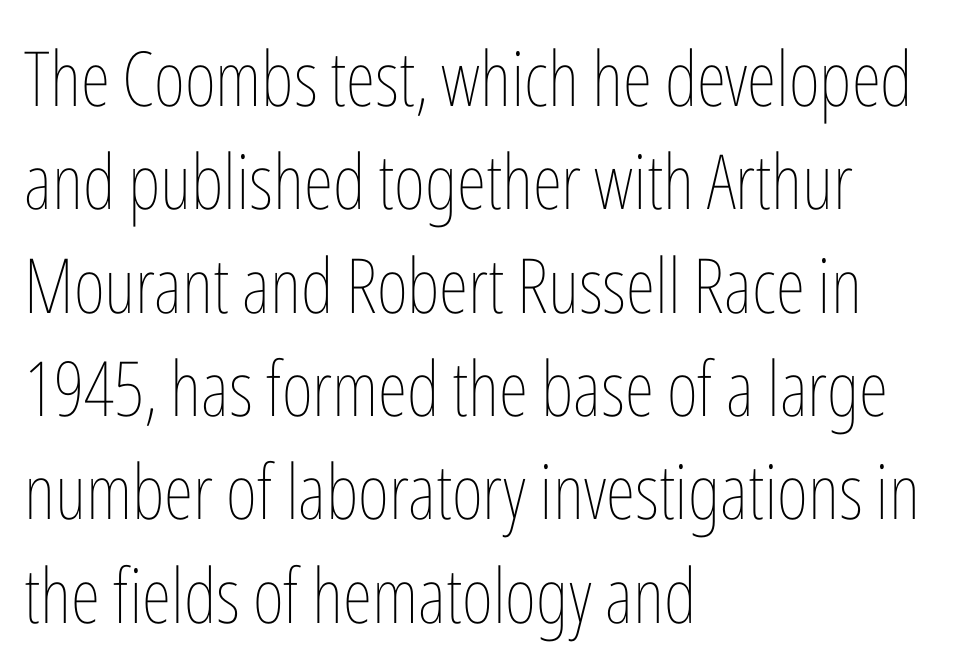
The image shows 76 px thin, condensed type, upright; set left-aligned, normal line spacing (1.36x), normal letter spacing, not underlined; low stroke contrast and a medium x-height.
